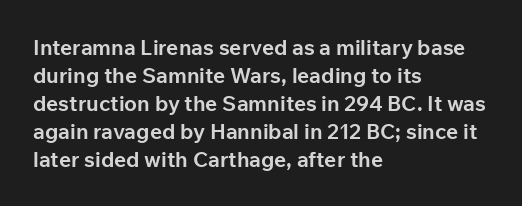
{"italic": "no", "bold": "yes", "underline": "no", "align": "left", "line_spacing": "normal", "line_spacing_ratio": 1.33, "letter_spacing": "normal", "letter_spacing_em": 0.0, "glyph_px": 21}
